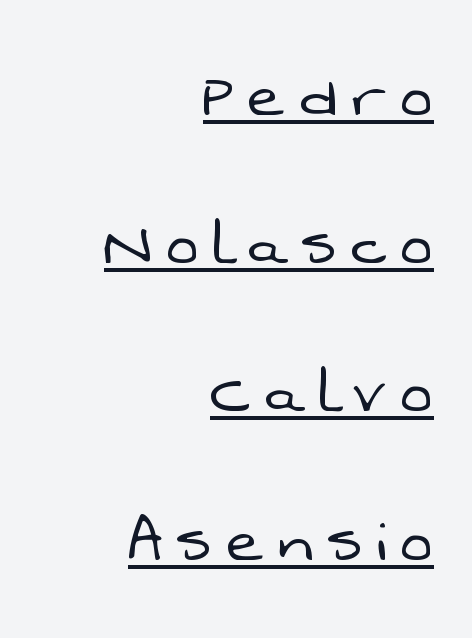
Q: Is the text bold? A: No.
Q: Is the typeface a serif or a sans-serif typeface? A: Sans-serif.
Q: Is the text underlined? A: Yes.
Q: How is the paragraph aligned? A: Right-aligned.
Q: Is the spacing between lines tight, normal or loose? A: Loose.
Q: Width (condensed, normal, or wide)? A: Normal.
Q: Stroke contrast? A: Low.
Q: x-height? A: Medium.
Q: Monospaced? A: No.
